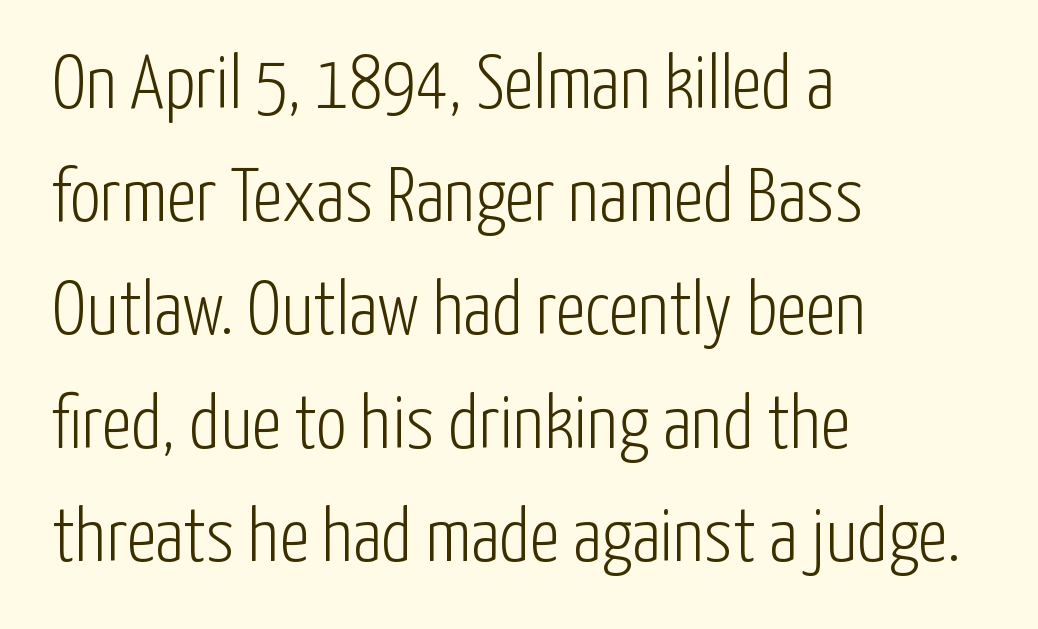
In terms of leading, this rendering sits right in the middle. Notice how the stems are strictly vertical — no italics here. Caption: standard tracking, unaltered. You could not count columns in this text — the font is proportionally spaced. This rendering employs a face without finishing strokes, i.e., a sans-serif.
